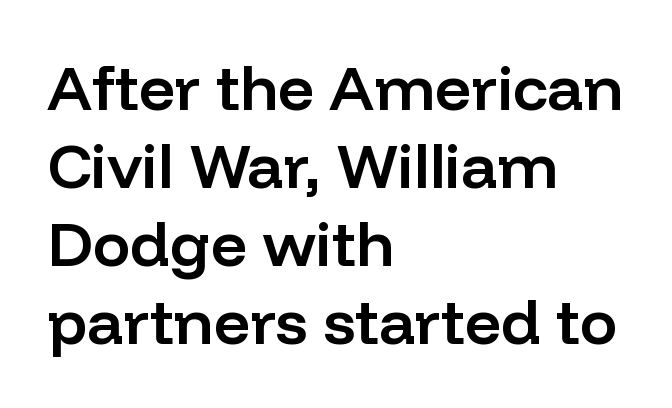
A bare baseline throughout the passage. Serifs: no, the terminals of the letterforms are clean. If you drew a ruler down the left edge, every line would touch it. A bit beefed up — I'd call it semibold rather than bold. In terms of letterspacing, this is plain default setting.
